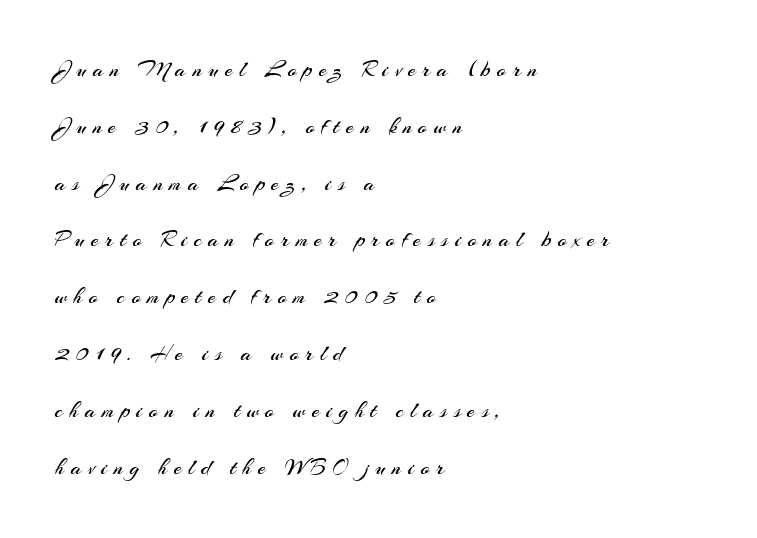
{"bold": "no", "underline": "no", "align": "left", "line_spacing": "loose", "line_spacing_ratio": 2.47, "letter_spacing": "wide", "letter_spacing_em": 0.28, "glyph_px": 23}
